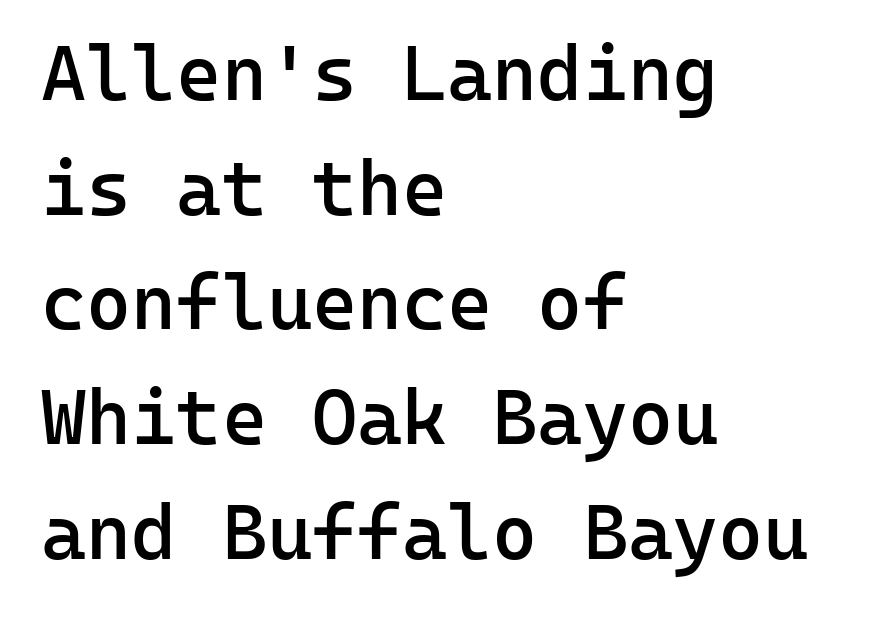
The rendering keeps characters at their native spacing. When letters stand straight like this, we call the style roman or upright. The specimen omits any rule beneath the text block's lines. Where is the straight margin? On the left. A somewhat darkened texture: the type is semibold rather than bold.
